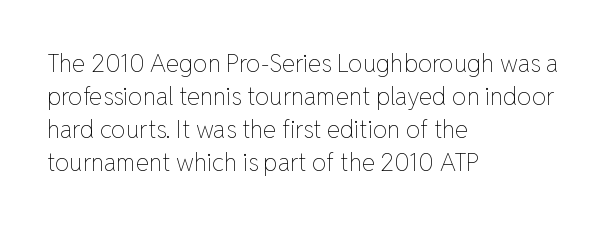
Horizontally, the lines are justified to the leading edge only. A roman cut, with each character standing at attention. The lines sit at an ordinary, default distance from one another. The font sits on the lighter half of the weight spectrum, regular included. Just letters on the line, the space beneath them empty. Standard letterfit; no display-style spreading of the glyphs.
